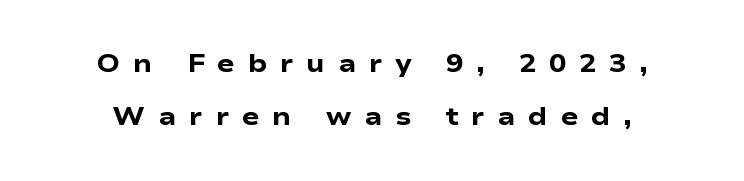
Letters rest on an invisible, unmarked baseline. Alignment: centered. The vertical gap from one line to the next is large. Emphasis by weight is at full strength: bold.
